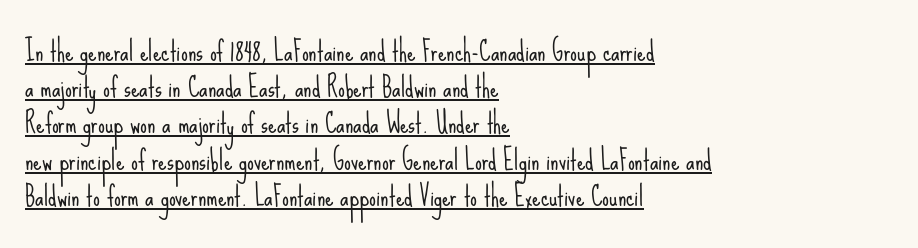
Q: Is the text bold? A: No.
Q: Is the text italic (slanted)? A: No, it is upright.
Q: Is the text underlined? A: Yes.
Q: How is the paragraph aligned? A: Left-aligned.
Q: Is the spacing between letters normal or unusually wide? A: Normal.
Q: Is the spacing between lines tight, normal or loose? A: Normal.
